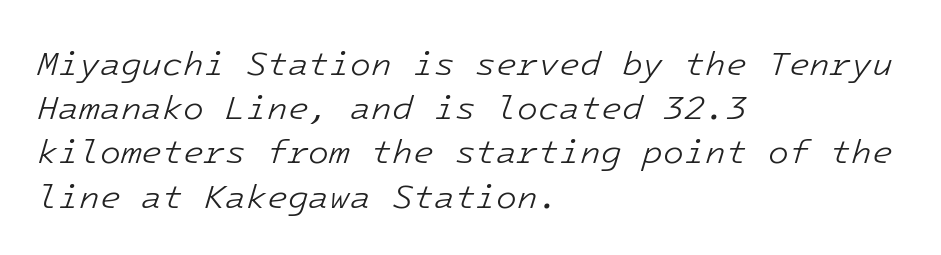
{"italic": "yes", "lean": "right", "slant_degrees": 16, "bold": "no", "weight": "light", "width": "normal", "stroke_contrast": "low", "x_height": "medium", "monospaced": "yes", "underline": "no", "align": "left", "line_spacing": "normal", "line_spacing_ratio": 1.3, "letter_spacing": "normal", "letter_spacing_em": 0.0, "glyph_px": 34}
